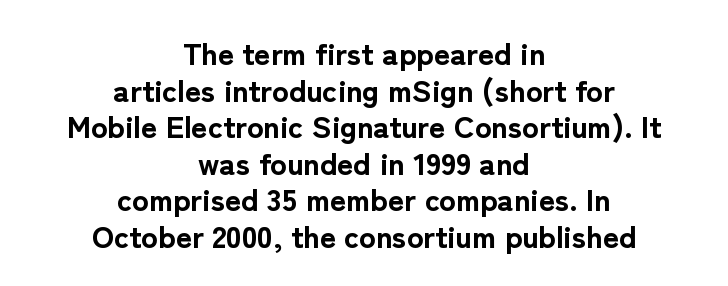
{"serif": "no", "italic": "no", "bold": "yes", "weight": "bold", "width": "normal", "stroke_contrast": "low", "x_height": "medium", "monospaced": "no", "underline": "no", "align": "center", "line_spacing_ratio": 1.18, "letter_spacing": "normal", "letter_spacing_em": 0.0, "glyph_px": 31}
